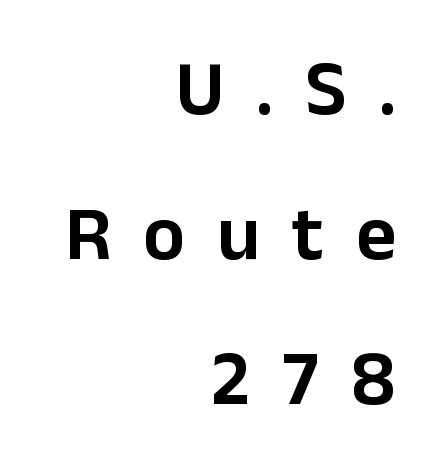
The image shows 78 px sans-serif type, upright; set right-aligned, line spacing 1.86x, unusually wide letter spacing (+0.41 em), not underlined; low stroke contrast and a medium x-height.
